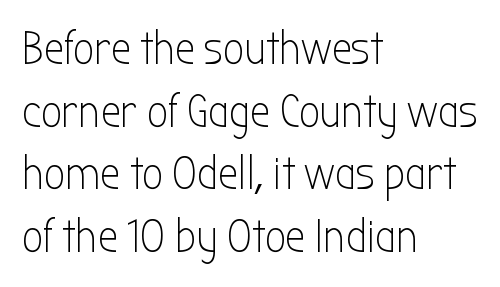
{"serif": "no", "italic": "no", "bold": "no", "weight": "light", "width": "condensed", "stroke_contrast": "low", "x_height": "medium", "monospaced": "no", "underline": "no", "align": "left", "line_spacing": "normal", "line_spacing_ratio": 1.36, "letter_spacing": "normal", "letter_spacing_em": 0.0, "glyph_px": 46}
